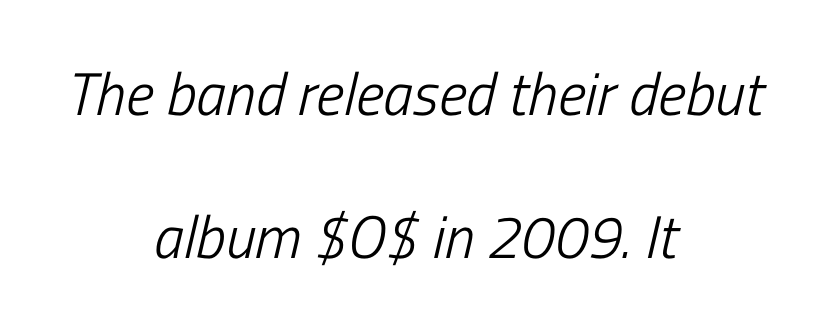
Short and long lines alike share a common midpoint. The text carries the slant typical of an italic or oblique font. Check under the words: just untouched page. Loosely led — the rows are spread out.
